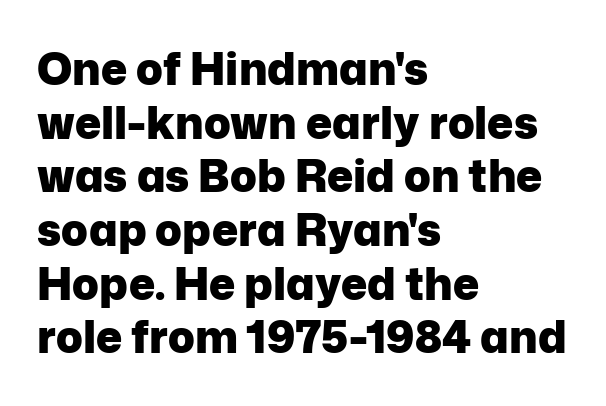
The image shows 44 px heavy sans-serif type, upright; set left-aligned, line spacing 1.22x, normal letter spacing, not underlined; low stroke contrast and a medium x-height.
